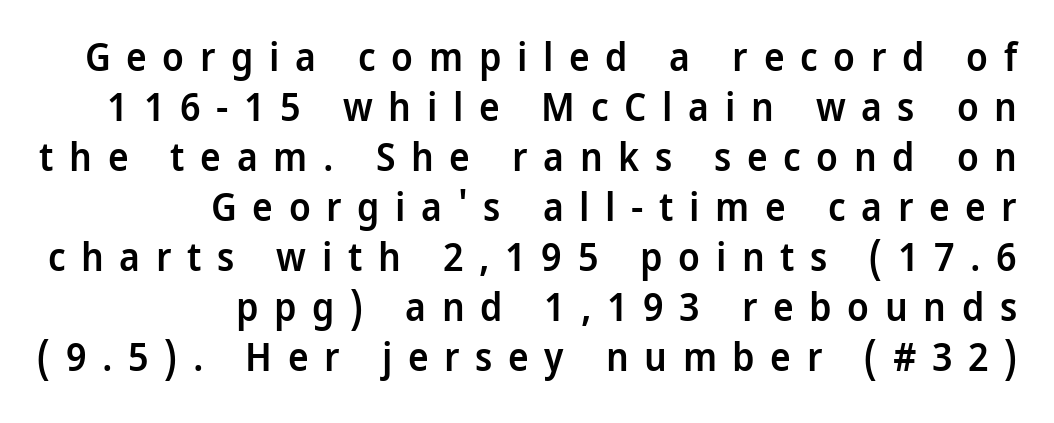
The specimen reads as upright at a glance. Caption: multi-line text, flush right, ragged left. Students, note that the glyphs here are deliberately spaced far apart. The text was rendered using a sans face with plain stroke endings. Is this a fixed-width face? No — the glyphs have proportional, varying widths.
